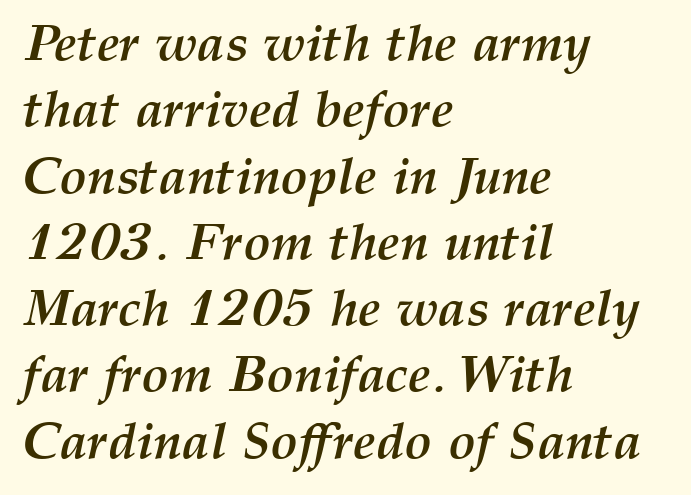
The image shows 51 px semibold type, italic (leaning right); set left-aligned, normal line spacing (1.3x), normal letter spacing, not underlined; medium stroke contrast and a medium x-height.
